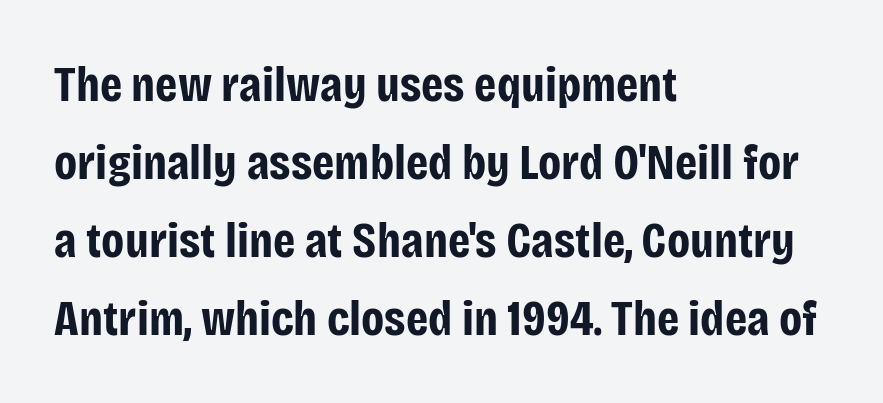
{"serif": "no", "italic": "no", "bold": "yes", "weight": "bold", "width": "condensed", "stroke_contrast": "low", "x_height": "large", "monospaced": "no", "underline": "no", "align": "left", "line_spacing": "normal", "line_spacing_ratio": 1.56, "letter_spacing": "normal", "letter_spacing_em": 0.0, "glyph_px": 50}
